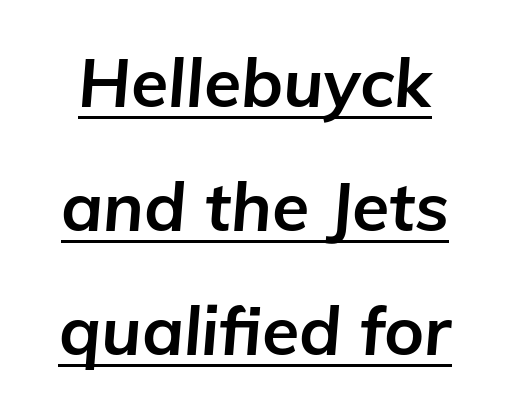
The image shows 68 px bold type, italic (leaning right); set line spacing 1.82x, normal letter spacing, underlined; low stroke contrast and a medium x-height.
